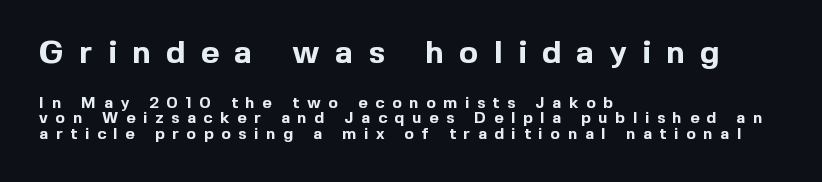
Q: Is the text bold? A: Yes.
Q: Is the text italic (slanted)? A: No, it is upright.
Q: Is the typeface a serif or a sans-serif typeface? A: Sans-serif.
Q: Is the text underlined? A: No.
Q: How is the paragraph aligned? A: Left-aligned.
Q: Is the spacing between letters normal or unusually wide? A: Unusually wide.
Q: Is the spacing between lines tight, normal or loose? A: Tight.
Q: Which block of text is set in a larger size, the first (top) or the second (bottom)? A: The first (top) one.
Q: Width (condensed, normal, or wide)? A: Normal.
Q: x-height? A: Medium.
Q: Monospaced? A: No.
